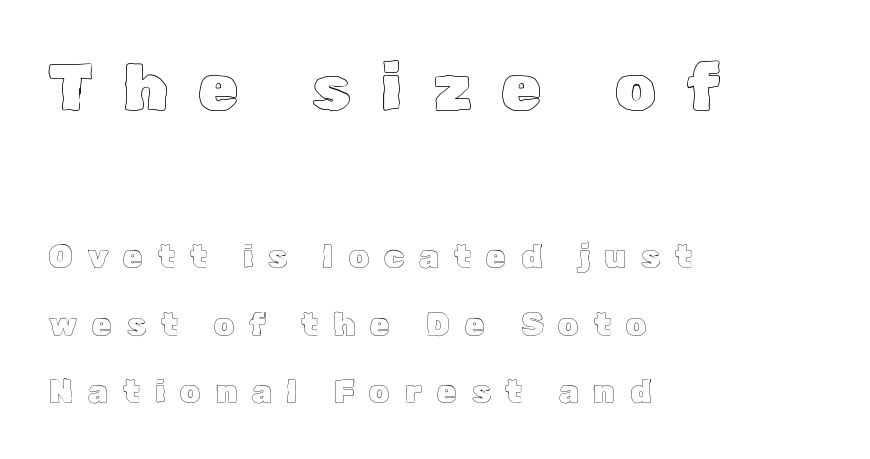
Q: Is the text italic (slanted)? A: No, it is upright.
Q: Is the text underlined? A: No.
Q: How is the paragraph aligned? A: Left-aligned.
Q: Is the spacing between letters normal or unusually wide? A: Unusually wide.
Q: Is the spacing between lines tight, normal or loose? A: Loose.
Q: Which block of text is set in a larger size, the first (top) or the second (bottom)? A: The first (top) one.
Q: Width (condensed, normal, or wide)? A: Normal.
Q: x-height? A: Medium.
Q: Monospaced? A: No.
